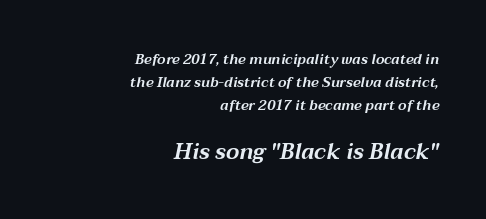
Q: Is the text italic (slanted)? A: Yes, it leans right by about 12 degrees.
Q: Is the text underlined? A: No.
Q: How is the paragraph aligned? A: Right-aligned.
Q: Is the spacing between letters normal or unusually wide? A: Normal.
Q: Is the spacing between lines tight, normal or loose? A: Normal.
Q: Which block of text is set in a larger size, the first (top) or the second (bottom)? A: The second (bottom) one.
